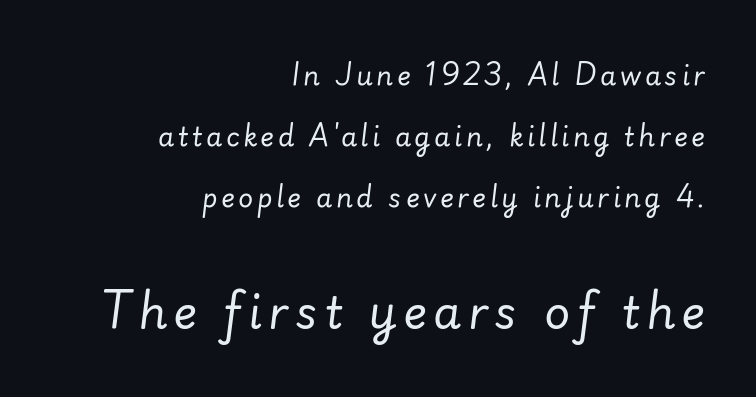
The image shows 45 px regular-weight type, italic (leaning right); set right-aligned, loose line spacing (2.35x), not underlined; the second (bottom) block is 1.73x larger; low stroke contrast and a small x-height.
